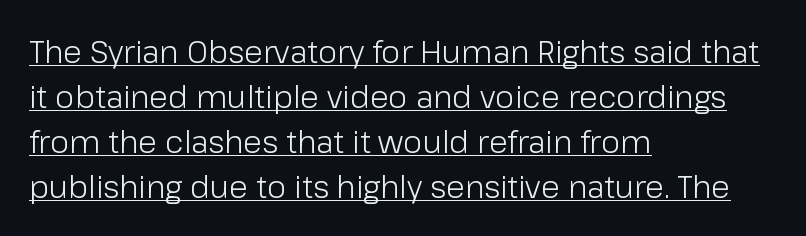
Is this a fixed-width face? No — the glyphs have proportional, varying widths. Interline gaps are of average width in this sample. No letter is thick-stroked: the sample isn't bold. These lines were composed using upright roman letters. The glyphs in this specimen are sans serif.
